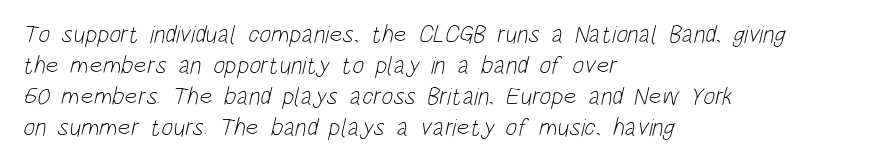
The space directly below the letters is spotless. Layout note: lines flush left. Weight: not bold — regular or lighter. Look at the tracking — it's just the regular setting, nothing added.
